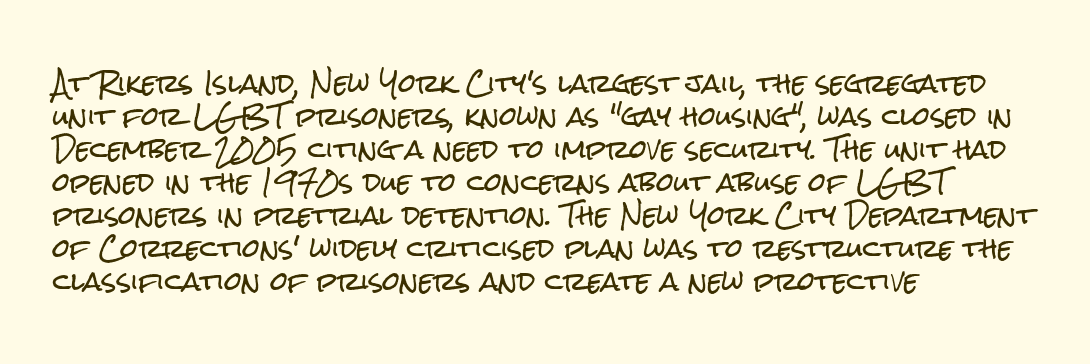
Every row of glyphs begins at an identical x-position on the left. Words appear dense and cohesive because spacing is normal. Unlike italic type, these characters show no tilt at all. Vertical spacing — default. Check under the words: just untouched page.
